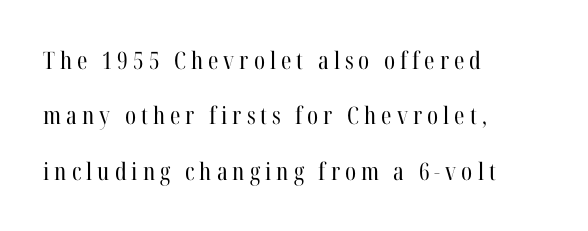
The image shows 24 px text type, upright; set left-aligned, loose line spacing (2.31x), unusually wide letter spacing (+0.21 em), not underlined.
